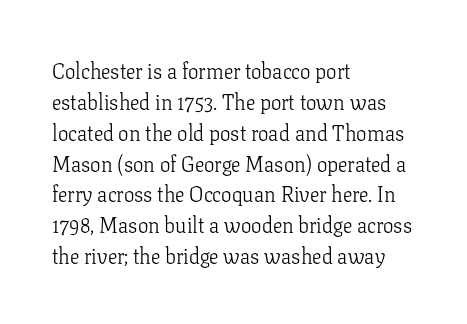
The image shows 21 px text type, upright; set left-aligned, normal line spacing (1.47x), normal letter spacing, not underlined.
